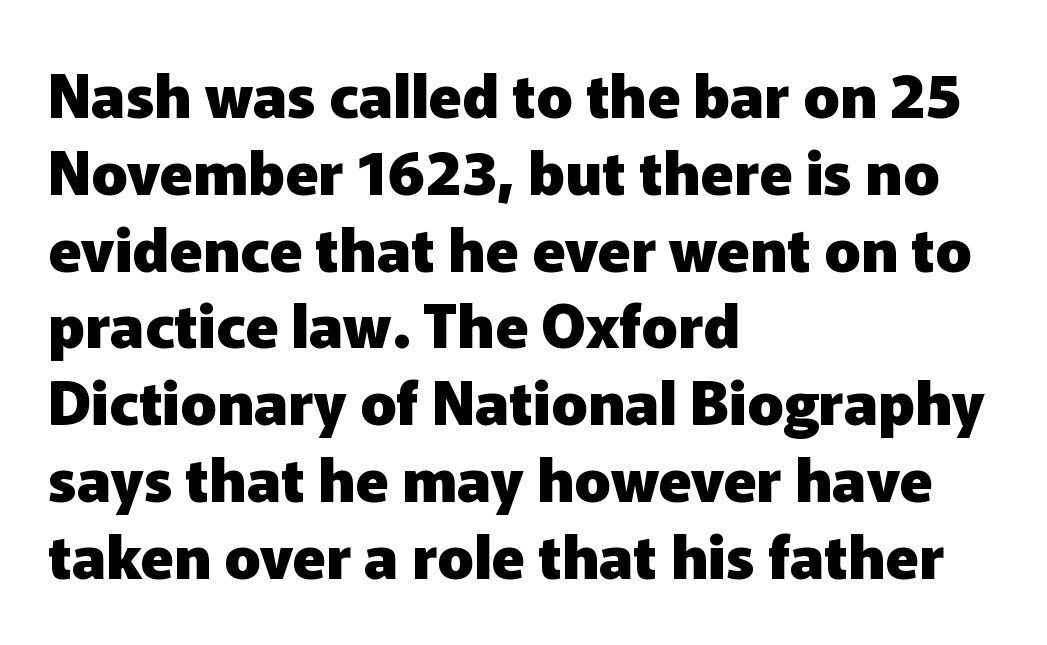
The image shows 60 px heavy sans-serif type, upright; set left-aligned, normal line spacing (1.28x), normal letter spacing, not underlined; low stroke contrast and a medium x-height.
